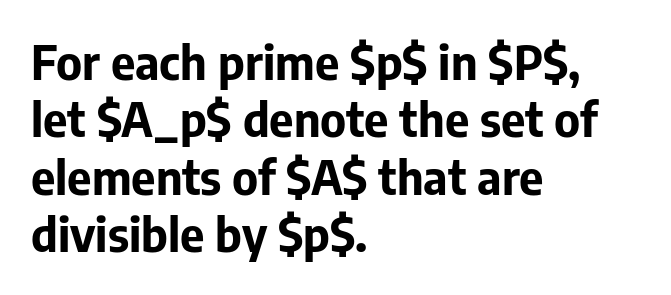
Q: Is the text bold? A: Yes.
Q: Is the text italic (slanted)? A: No, it is upright.
Q: Is the typeface a serif or a sans-serif typeface? A: Sans-serif.
Q: Is the text underlined? A: No.
Q: How is the paragraph aligned? A: Left-aligned.
Q: Is the spacing between letters normal or unusually wide? A: Normal.
Q: Width (condensed, normal, or wide)? A: Normal.
Q: Stroke contrast? A: Low.
Q: x-height? A: Medium.
Q: Monospaced? A: No.
